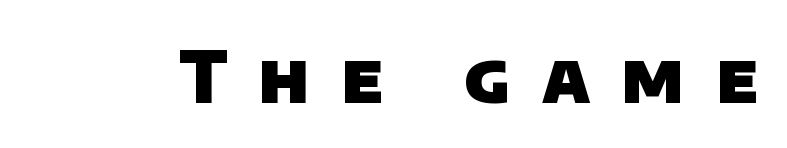
Q: Is the text bold? A: Yes.
Q: Is the typeface a serif or a sans-serif typeface? A: Sans-serif.
Q: Is the text underlined? A: No.
Q: Is the spacing between letters normal or unusually wide? A: Unusually wide.
Q: Width (condensed, normal, or wide)? A: Normal.
Q: Stroke contrast? A: Low.
Q: x-height? A: Large.
Q: Monospaced? A: No.
